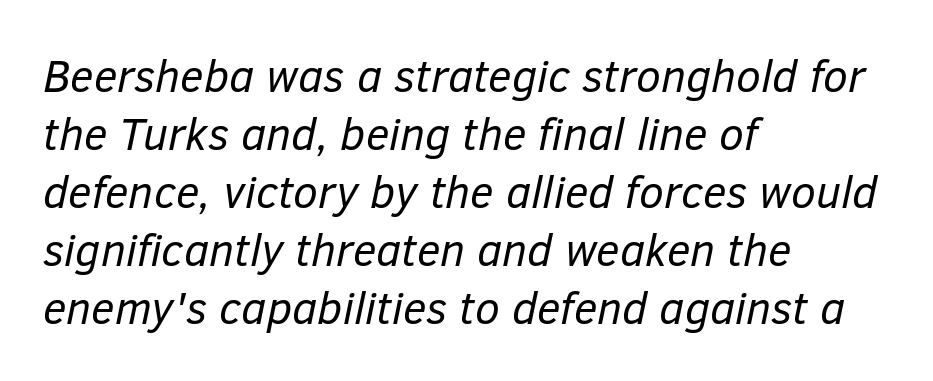
{"italic": "yes", "lean": "right", "slant_degrees": 12, "bold": "no", "weight": "regular", "width": "normal", "stroke_contrast": "low", "x_height": "medium", "monospaced": "no", "underline": "no", "align": "left", "line_spacing": "normal", "line_spacing_ratio": 1.29, "letter_spacing": "normal", "letter_spacing_em": 0.0, "glyph_px": 45}
